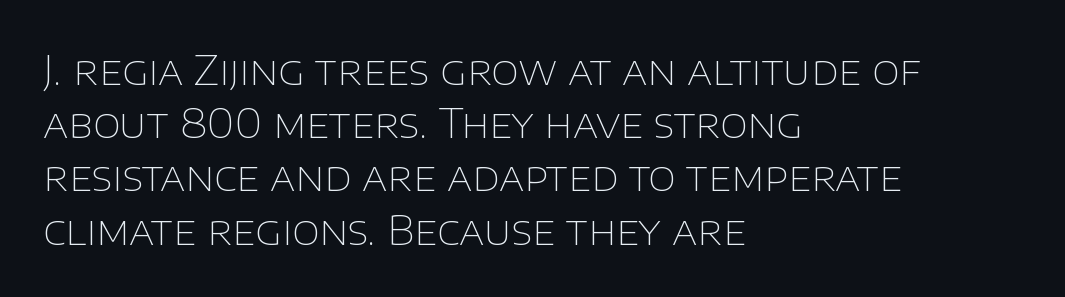
The image shows 40 px thin sans-serif type, upright; set left-aligned, normal line spacing (1.33x), normal letter spacing, not underlined; low stroke contrast and a large x-height.
